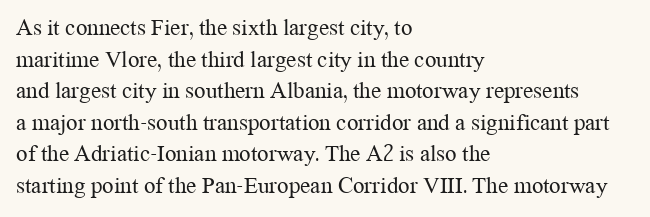
The image shows 23 px text type, upright; set left-aligned, normal line spacing (1.37x), normal letter spacing, not underlined.
